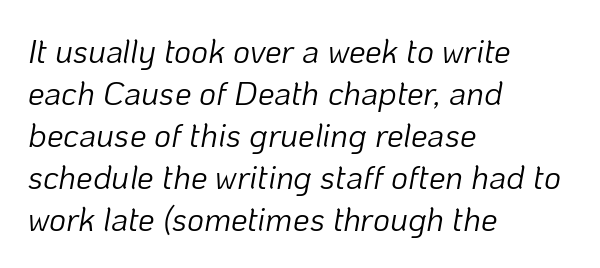
Q: Is the text bold? A: No.
Q: Is the text italic (slanted)? A: Yes, it leans right by about 10 degrees.
Q: Is the text underlined? A: No.
Q: How is the paragraph aligned? A: Left-aligned.
Q: Is the spacing between letters normal or unusually wide? A: Normal.
Q: Is the spacing between lines tight, normal or loose? A: Normal.
Q: Width (condensed, normal, or wide)? A: Normal.
Q: Stroke contrast? A: Low.
Q: x-height? A: Medium.
Q: Monospaced? A: No.
